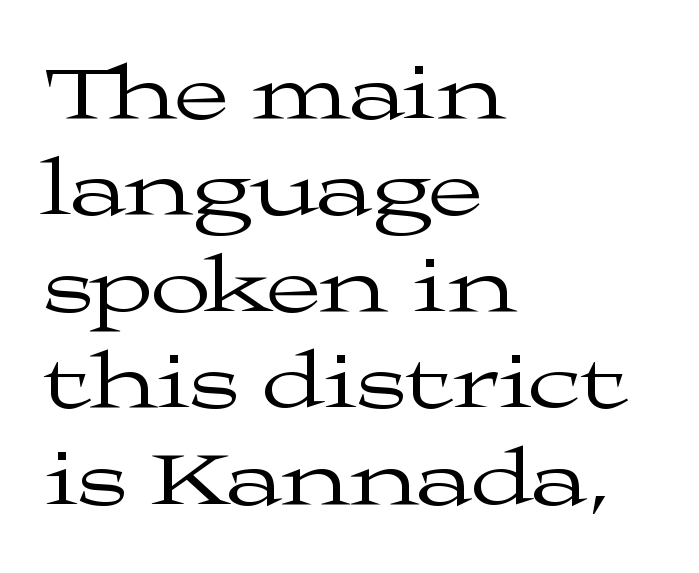
Q: Is the text bold? A: No.
Q: Is the text italic (slanted)? A: No, it is upright.
Q: Is the typeface a serif or a sans-serif typeface? A: Serif.
Q: Is the text underlined? A: No.
Q: How is the paragraph aligned? A: Left-aligned.
Q: Is the spacing between letters normal or unusually wide? A: Normal.
Q: Width (condensed, normal, or wide)? A: Wide.
Q: Stroke contrast? A: Medium.
Q: x-height? A: Medium.
Q: Monospaced? A: No.
